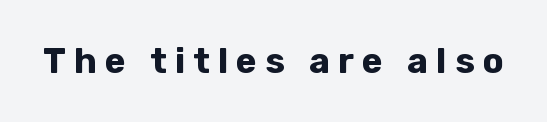
The image shows 35 px bold sans-serif type, upright; set unusually wide letter spacing (+0.24 em), not underlined; low stroke contrast and a medium x-height.
